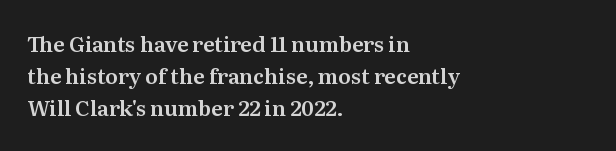
Layout note: lines flush left. The string is rendered with underlining switched off. The line texture is even and compact thanks to regular tracking. A roman cut, with each character standing at attention. The space between consecutive lines is moderate.
